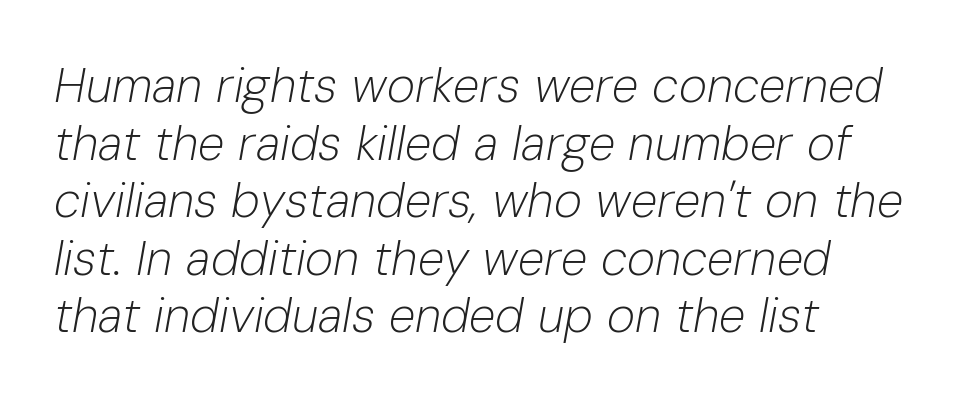
Q: Is the text bold? A: No.
Q: Is the text italic (slanted)? A: Yes, it leans right by about 10 degrees.
Q: Is the text underlined? A: No.
Q: How is the paragraph aligned? A: Left-aligned.
Q: Is the spacing between letters normal or unusually wide? A: Normal.
Q: Width (condensed, normal, or wide)? A: Normal.
Q: Stroke contrast? A: Low.
Q: x-height? A: Medium.
Q: Monospaced? A: No.
